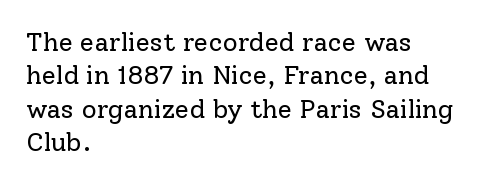
The image shows 26 px text type, upright; set left-aligned, normal line spacing (1.28x), normal letter spacing, not underlined.
